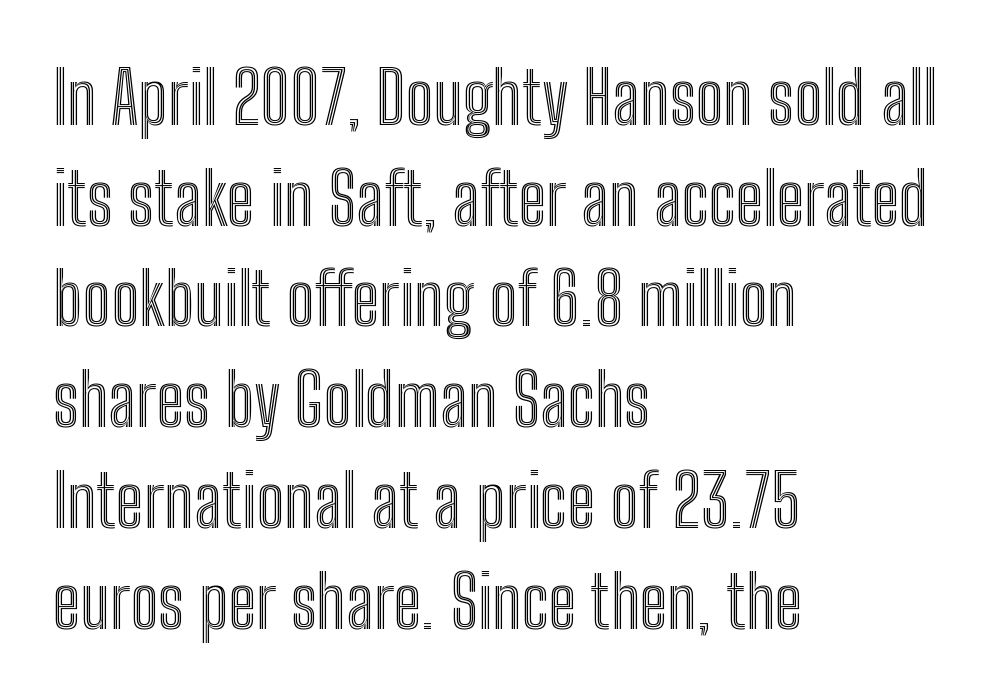
The axis of the letterforms is exactly vertical. The passage shown is not underscored anywhere. The passage is arranged the way most books set body copy — flush left. Regarding leading, the lines here are spaced in the standard way.
